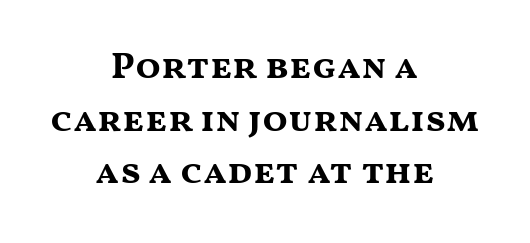
Evenly set lines give the paragraph a standard silhouette. Serif or sans? Sans — the stroke terminals are bare. Descenders hang freely into open space. The rendering uses a bold face; every stroke is thick and dark. The font's upright variant was chosen for this text. A typesetter would call this zero additional tracking.
